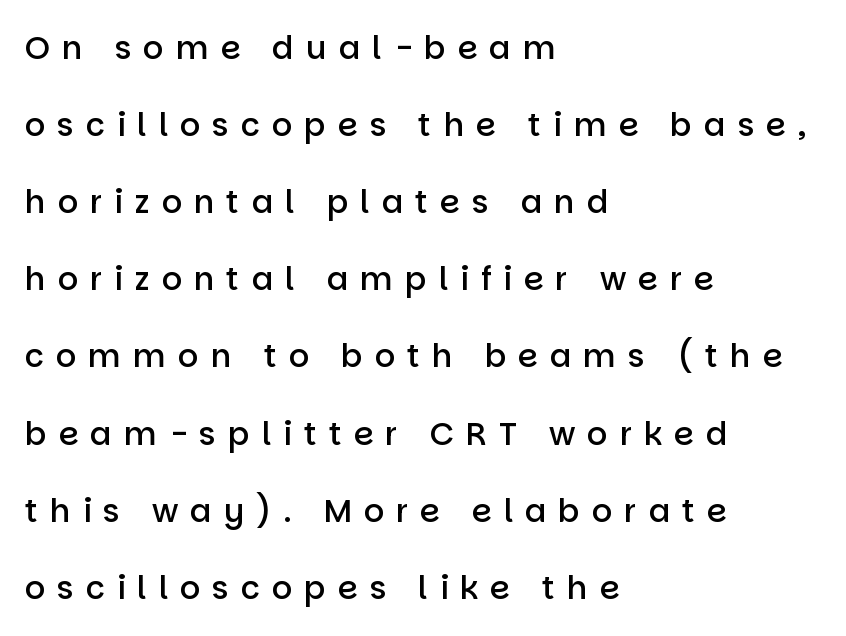
Ordinary non-slanted type is in use. Only glyphs here, with clear space below each row. Set as a demibold, roughly 600 on the weight scale. These lines are rendered in a variable-pitch font. Regarding serifs, this sample does without them.
